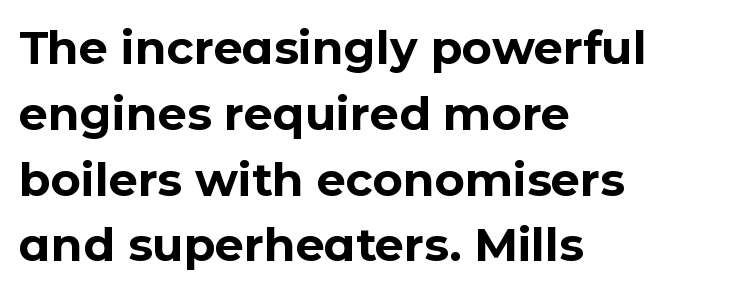
Q: Is the text bold? A: Yes.
Q: Is the text italic (slanted)? A: No, it is upright.
Q: Is the typeface a serif or a sans-serif typeface? A: Sans-serif.
Q: Is the text underlined? A: No.
Q: How is the paragraph aligned? A: Left-aligned.
Q: Is the spacing between letters normal or unusually wide? A: Normal.
Q: Is the spacing between lines tight, normal or loose? A: Normal.
Q: Width (condensed, normal, or wide)? A: Normal.
Q: Stroke contrast? A: Low.
Q: x-height? A: Medium.
Q: Monospaced? A: No.
